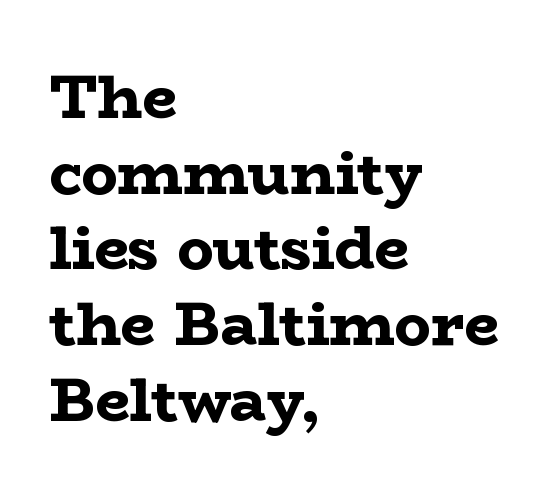
Q: Is the text bold? A: Yes.
Q: Is the text italic (slanted)? A: No, it is upright.
Q: Is the typeface a serif or a sans-serif typeface? A: Serif.
Q: Is the text underlined? A: No.
Q: How is the paragraph aligned? A: Left-aligned.
Q: Is the spacing between letters normal or unusually wide? A: Normal.
Q: Width (condensed, normal, or wide)? A: Wide.
Q: Stroke contrast? A: Low.
Q: x-height? A: Medium.
Q: Monospaced? A: No.
